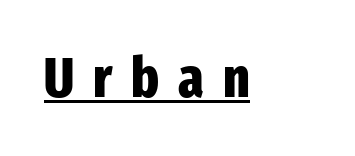
The image shows 56 px heavy, condensed sans-serif type, upright; set unusually wide letter spacing (+0.34 em), underlined; low stroke contrast and a medium x-height.
